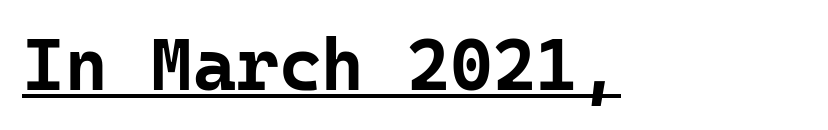
The image shows 73 px bold sans-serif type, upright, monospaced; set normal letter spacing, underlined; low stroke contrast and a medium x-height.
